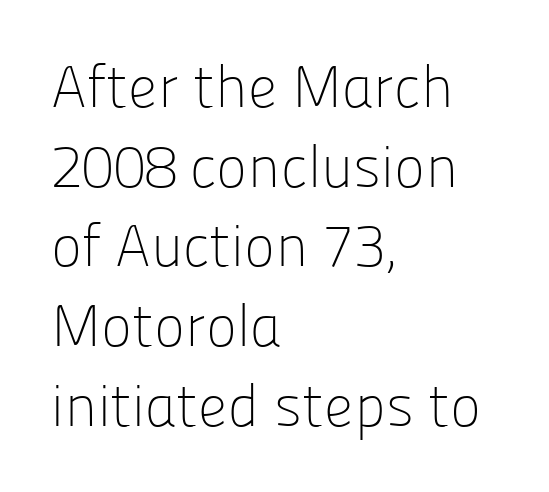
{"serif": "no", "italic": "no", "bold": "no", "weight": "light", "width": "normal", "stroke_contrast": "low", "x_height": "medium", "monospaced": "no", "underline": "no", "align": "left", "line_spacing": "normal", "line_spacing_ratio": 1.35, "letter_spacing": "normal", "letter_spacing_em": 0.0, "glyph_px": 59}
